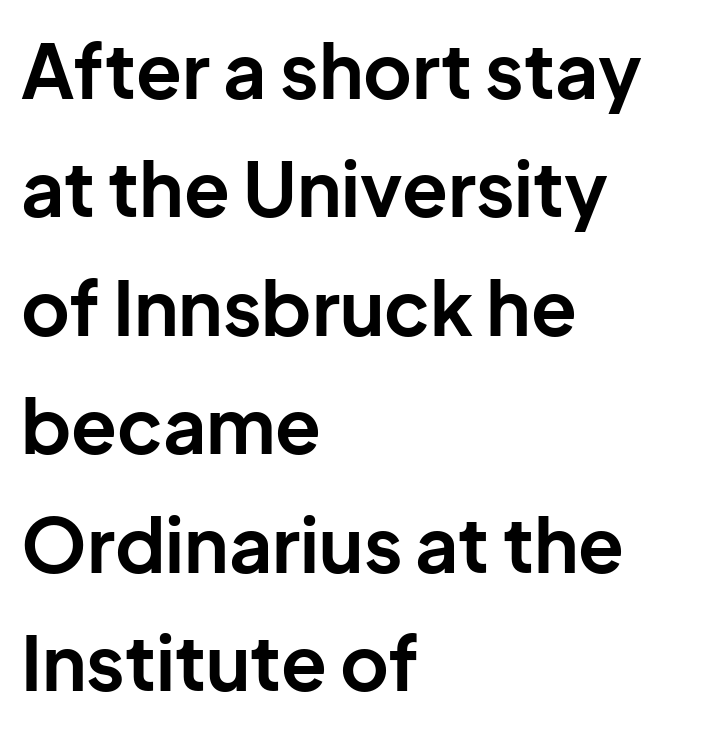
The image shows 75 px bold sans-serif type, upright; set left-aligned, normal line spacing (1.58x), normal letter spacing, not underlined; low stroke contrast and a medium x-height.
